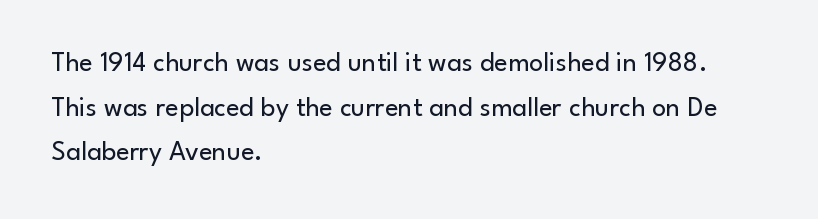
The glyphs are unaccompanied by any horizontal stroke below them. Where is the straight margin? On the left. A roman cut, with each character standing at attention. The typeface chosen for these lines omits serifs. A typesetter would call this proportional, since set widths differ per character.
